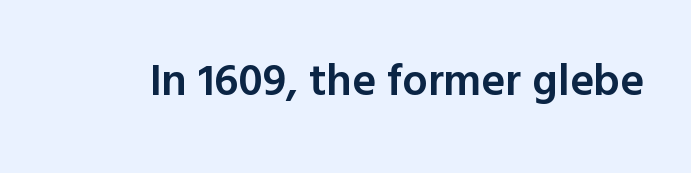
Look at the stroke-to-counter ratio: somewhat heavy, a semibold. Each row of text sits above clean, open space. To sum up the face: it is a sans, with no serifs. Upright lettering throughout.
